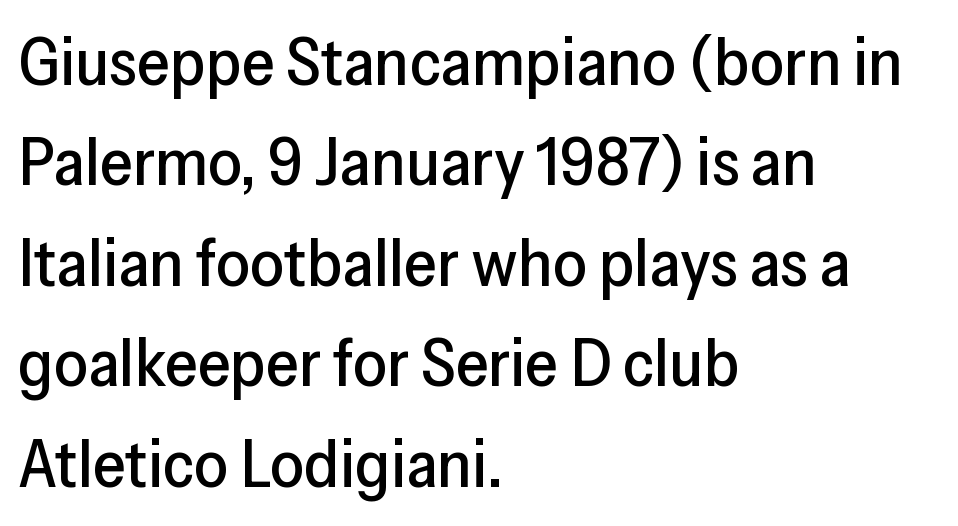
{"serif": "no", "italic": "no", "width": "normal", "stroke_contrast": "low", "x_height": "medium", "monospaced": "no", "underline": "no", "align": "left", "line_spacing": "normal", "line_spacing_ratio": 1.5, "letter_spacing": "normal", "letter_spacing_em": 0.0, "glyph_px": 67}
